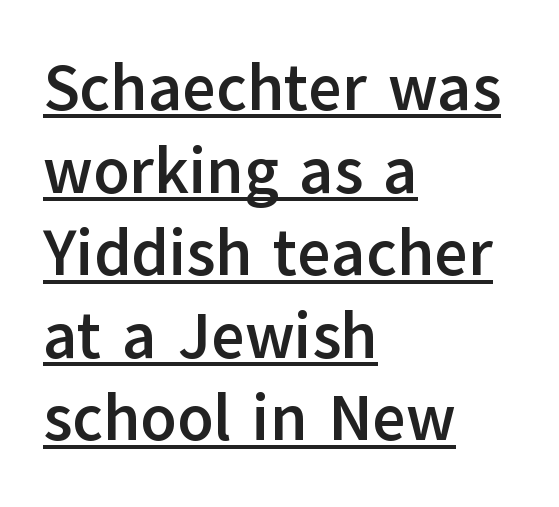
The image shows 65 px semibold sans-serif type, upright; set left-aligned, normal line spacing (1.27x), normal letter spacing, underlined; low stroke contrast and a medium x-height.
